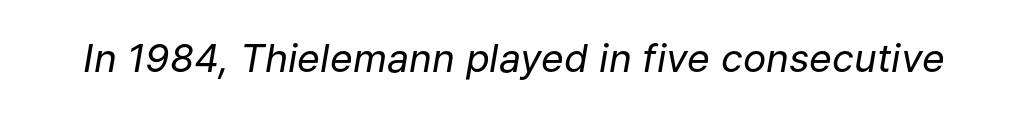
Q: Is the text bold? A: No.
Q: Is the text italic (slanted)? A: Yes, it leans right by about 9 degrees.
Q: Is the text underlined? A: No.
Q: Is the spacing between letters normal or unusually wide? A: Normal.
Q: Width (condensed, normal, or wide)? A: Normal.
Q: Stroke contrast? A: Low.
Q: x-height? A: Medium.
Q: Monospaced? A: No.
